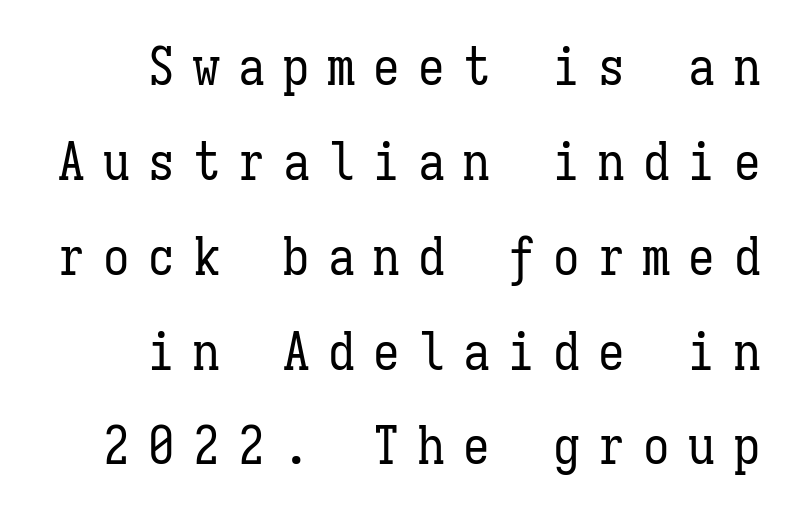
The type is letterspaced generously, with wide tracking. Descenders hang freely into open space. The specimen reads as upright at a glance. No extra ink here — the face is not bold. Which margin do the lines hug? The right one — the left edge is uneven.
